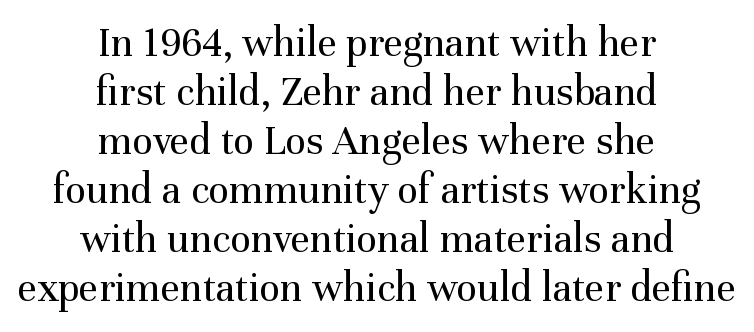
Q: Is the text bold? A: No.
Q: Is the text italic (slanted)? A: No, it is upright.
Q: Is the typeface a serif or a sans-serif typeface? A: Serif.
Q: Is the text underlined? A: No.
Q: How is the paragraph aligned? A: Centered.
Q: Is the spacing between letters normal or unusually wide? A: Normal.
Q: Is the spacing between lines tight, normal or loose? A: Tight.
Q: Width (condensed, normal, or wide)? A: Normal.
Q: Stroke contrast? A: Medium.
Q: x-height? A: Medium.
Q: Monospaced? A: No.
